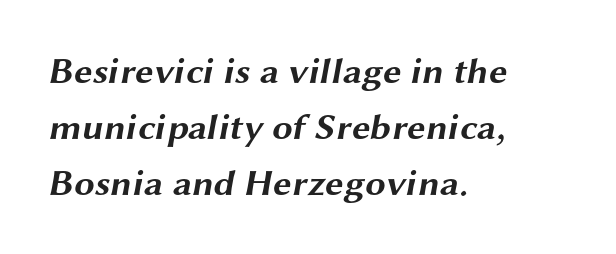
Decoration check: the copy has no underline. What kind of face is this? One without serifs — a sans. These lines sit exactly where default settings would place them. Look at the tracking — it's just the regular setting, nothing added. How heavy is the stroke? Heavy — this is a bold. The typesetter chose a ragged-right arrangement here.
